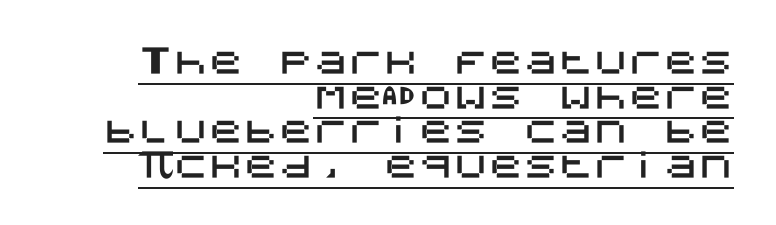
Q: Is the text italic (slanted)? A: No, it is upright.
Q: Is the typeface a serif or a sans-serif typeface? A: Sans-serif.
Q: Is the text underlined? A: Yes.
Q: How is the paragraph aligned? A: Right-aligned.
Q: Is the spacing between letters normal or unusually wide? A: Normal.
Q: Is the spacing between lines tight, normal or loose? A: Tight.
Q: Width (condensed, normal, or wide)? A: Normal.
Q: Stroke contrast? A: Medium.
Q: x-height? A: Large.
